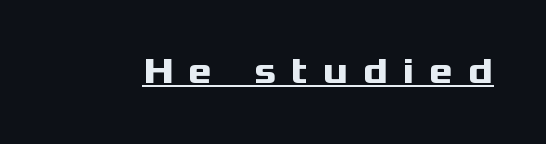
Q: Is the text bold? A: Yes.
Q: Is the text italic (slanted)? A: No, it is upright.
Q: Is the typeface a serif or a sans-serif typeface? A: Sans-serif.
Q: Is the text underlined? A: Yes.
Q: Is the spacing between letters normal or unusually wide? A: Unusually wide.
Q: Width (condensed, normal, or wide)? A: Wide.
Q: Stroke contrast? A: Medium.
Q: x-height? A: Medium.
Q: Monospaced? A: No.
